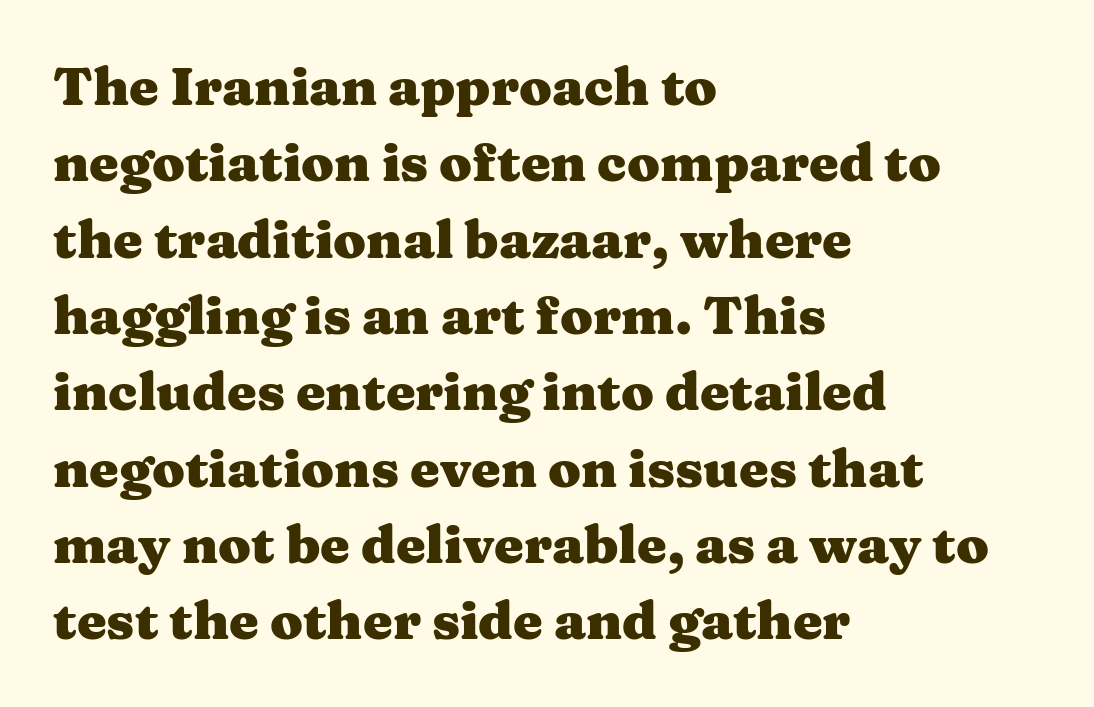
{"serif": "yes", "italic": "no", "bold": "yes", "weight": "heavy", "width": "wide", "stroke_contrast": "medium", "x_height": "medium", "monospaced": "no", "underline": "no", "align": "left", "line_spacing": "normal", "line_spacing_ratio": 1.44, "letter_spacing": "normal", "letter_spacing_em": 0.0, "glyph_px": 53}
